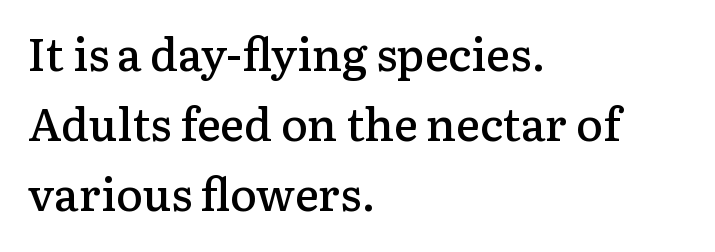
Q: Is the text bold? A: Semi-bold.
Q: Is the text italic (slanted)? A: No, it is upright.
Q: Is the typeface a serif or a sans-serif typeface? A: Serif.
Q: Is the text underlined? A: No.
Q: How is the paragraph aligned? A: Left-aligned.
Q: Is the spacing between letters normal or unusually wide? A: Normal.
Q: Is the spacing between lines tight, normal or loose? A: Normal.
Q: Width (condensed, normal, or wide)? A: Normal.
Q: Stroke contrast? A: Low.
Q: x-height? A: Medium.
Q: Monospaced? A: No.
